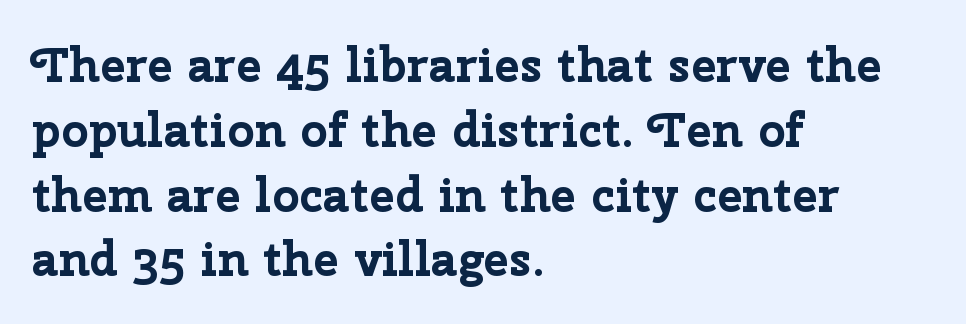
{"serif": "no", "italic": "no", "bold": "yes", "weight": "bold", "width": "normal", "stroke_contrast": "low", "x_height": "medium", "monospaced": "no", "underline": "no", "align": "left", "line_spacing": "normal", "line_spacing_ratio": 1.35, "letter_spacing": "normal", "letter_spacing_em": 0.0, "glyph_px": 48}
